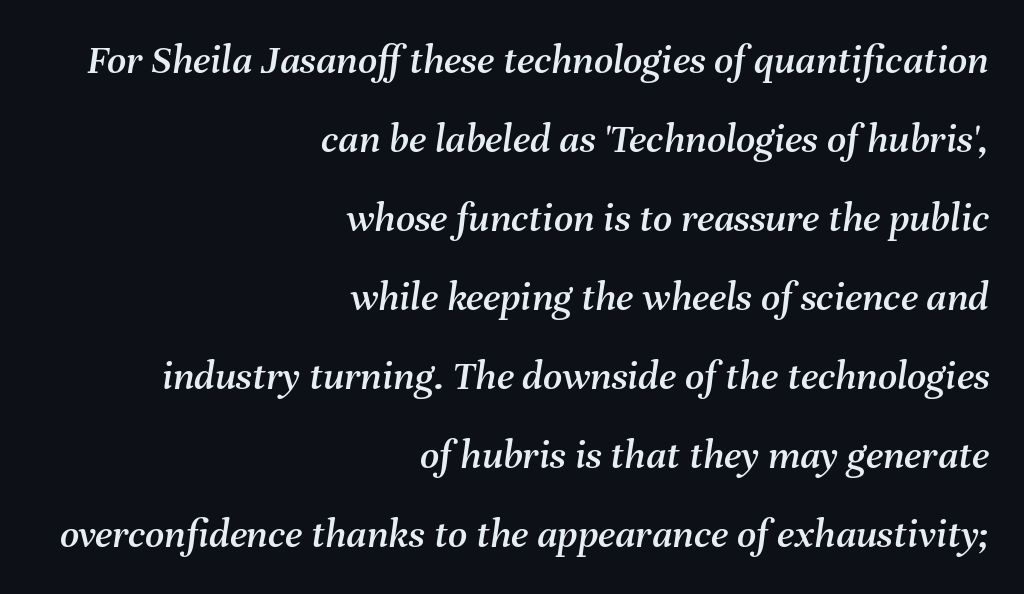
The image shows 42 px text type, italic (leaning right); set right-aligned, line spacing 1.88x, normal letter spacing, not underlined; medium stroke contrast and a medium x-height.
